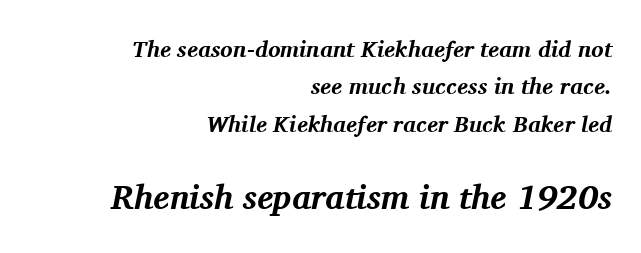
{"serif": "yes", "italic": "yes", "lean": "right", "slant_degrees": 11, "bold": "yes", "weight": "bold", "width": "normal", "stroke_contrast": "medium", "x_height": "medium", "monospaced": "no", "underline": "no", "align": "right", "line_spacing": "normal", "line_spacing_ratio": 1.62, "letter_spacing": "normal", "letter_spacing_em": 0.0, "larger_block": "second", "size_ratio": 1.48, "glyph_px": 34}
